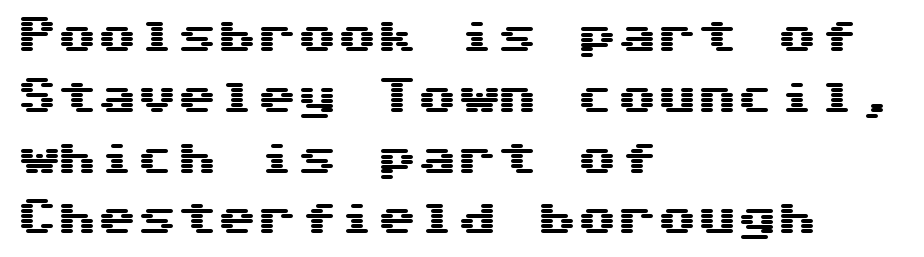
{"serif": "no", "italic": "no", "width": "wide", "stroke_contrast": "medium", "x_height": "medium", "underline": "no", "align": "left", "line_spacing": "normal", "line_spacing_ratio": 1.52, "letter_spacing": "normal", "letter_spacing_em": 0.0, "glyph_px": 40}
